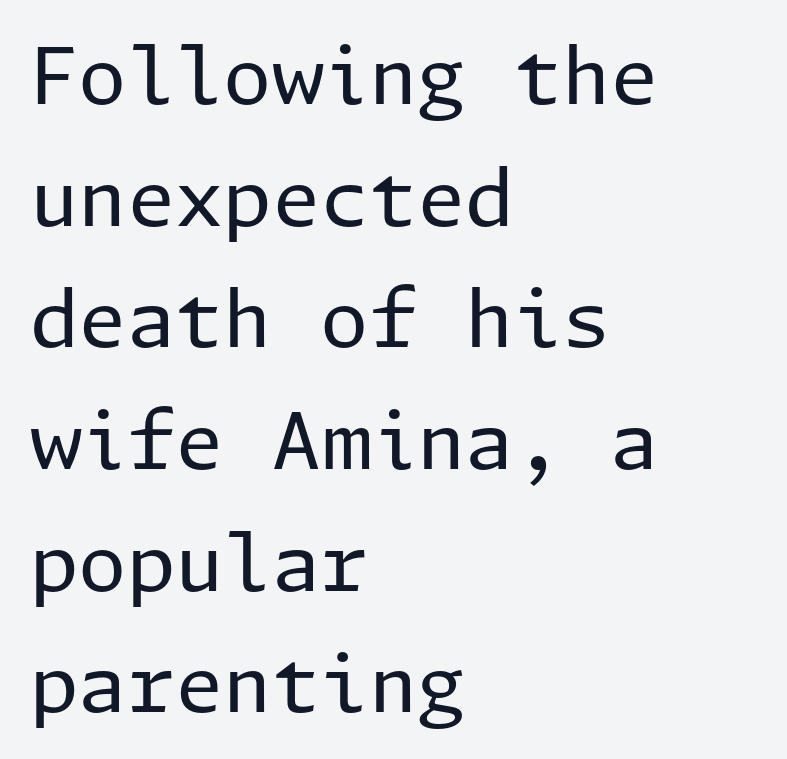
{"serif": "no", "italic": "no", "bold": "no", "weight": "regular", "width": "normal", "stroke_contrast": "low", "x_height": "medium", "underline": "no", "align": "left", "line_spacing": "normal", "line_spacing_ratio": 1.56, "letter_spacing": "normal", "letter_spacing_em": 0.0, "glyph_px": 78}
